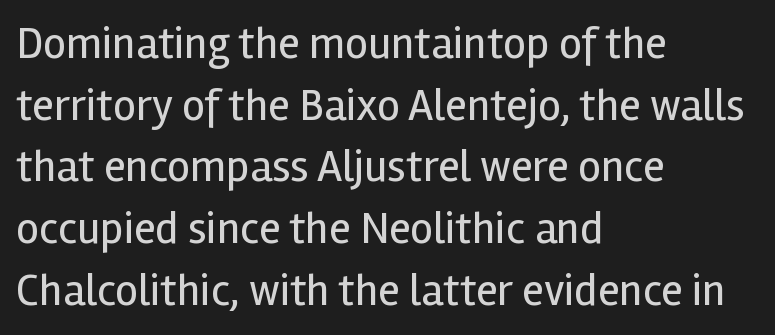
Reading down the block, your eye returns to a fixed left position each line. Unlike a traditional serif, this face leaves its strokes unadorned. This is the regular roman posture of the typeface. The designer left line spacing at the default. Underlining? Definitely not there.
